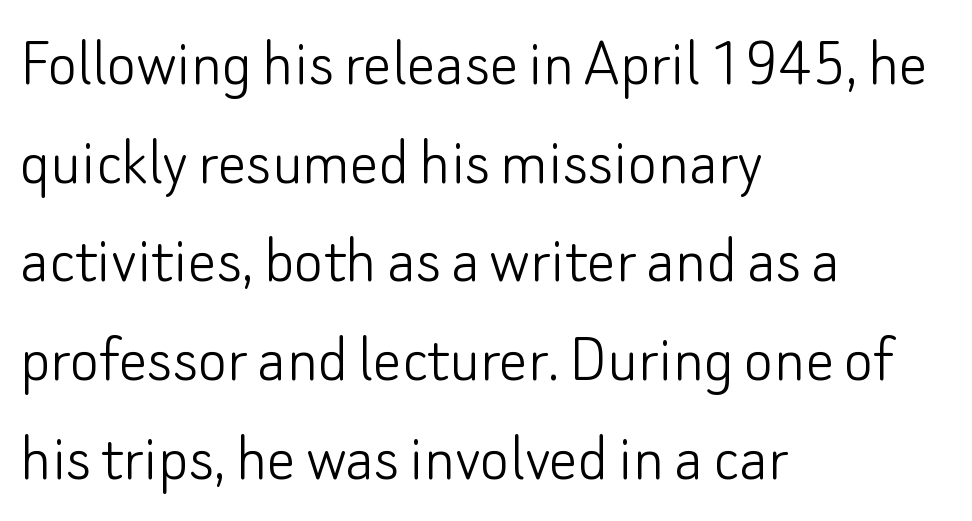
Nope, no serifs anywhere on these letters. The specimen reads as upright at a glance. Does extra space separate the letters? No, they use regular spacing. The specimen omits any rule beneath the text block's lines. Casual observation: everything's shoved over to the left. Do the characters align in a grid? No, the font is proportional.
